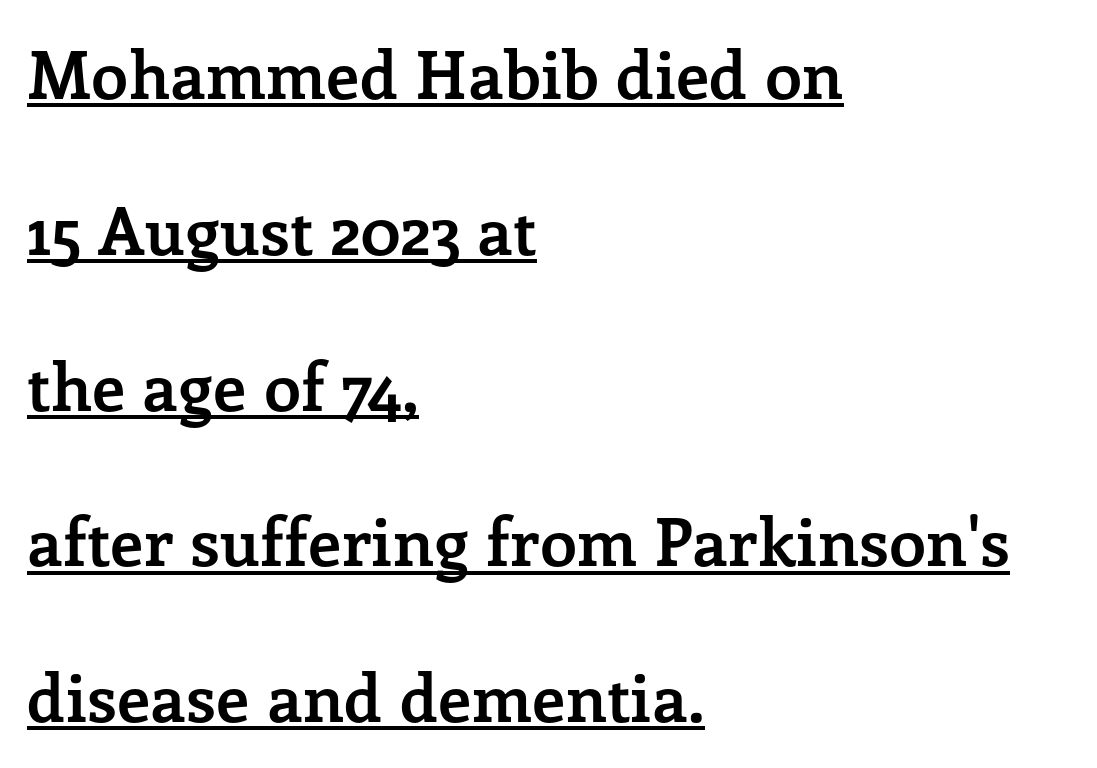
Q: Is the text bold? A: Yes.
Q: Is the text italic (slanted)? A: No, it is upright.
Q: Is the typeface a serif or a sans-serif typeface? A: Serif.
Q: Is the text underlined? A: Yes.
Q: How is the paragraph aligned? A: Left-aligned.
Q: Is the spacing between letters normal or unusually wide? A: Normal.
Q: Is the spacing between lines tight, normal or loose? A: Loose.
Q: Width (condensed, normal, or wide)? A: Normal.
Q: Stroke contrast? A: Low.
Q: x-height? A: Medium.
Q: Monospaced? A: No.
